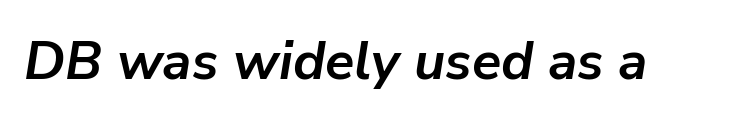
Strokes here are thick enough to call this a true bold. Observe the ordinary spacing: letters are neighbours, not strangers. Designer's note — italics engaged. Beneath every word, the page is bare. The passage shown is typed in a proportional face where columns would drift.
